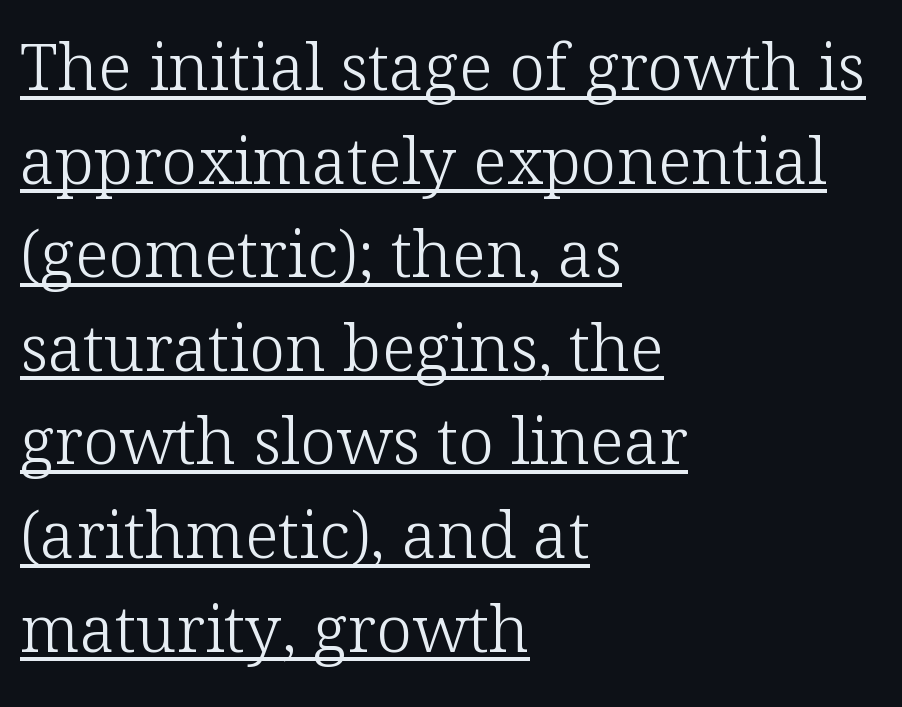
Q: Is the text bold? A: No.
Q: Is the text italic (slanted)? A: No, it is upright.
Q: Is the typeface a serif or a sans-serif typeface? A: Serif.
Q: Is the text underlined? A: Yes.
Q: How is the paragraph aligned? A: Left-aligned.
Q: Is the spacing between letters normal or unusually wide? A: Normal.
Q: Is the spacing between lines tight, normal or loose? A: Normal.
Q: Width (condensed, normal, or wide)? A: Normal.
Q: Stroke contrast? A: Low.
Q: x-height? A: Medium.
Q: Monospaced? A: No.
